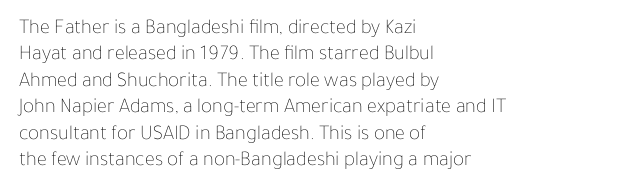
Q: Is the text bold? A: No.
Q: Is the text italic (slanted)? A: No, it is upright.
Q: Is the text underlined? A: No.
Q: How is the paragraph aligned? A: Left-aligned.
Q: Is the spacing between letters normal or unusually wide? A: Normal.
Q: Is the spacing between lines tight, normal or loose? A: Normal.
